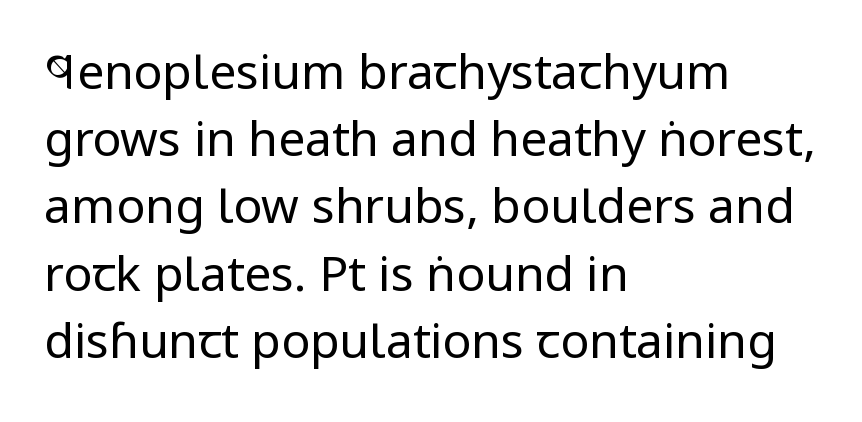
The rendering uses natural spacing where letterforms have individual widths. Italic? Not at all — the glyphs are vertical. The letters sit at their default tracking, neither squeezed nor spread. This is not heavy type; no bold has been used. The type family on display is of the sans-serif kind. Clear beneath every line of the passage.
